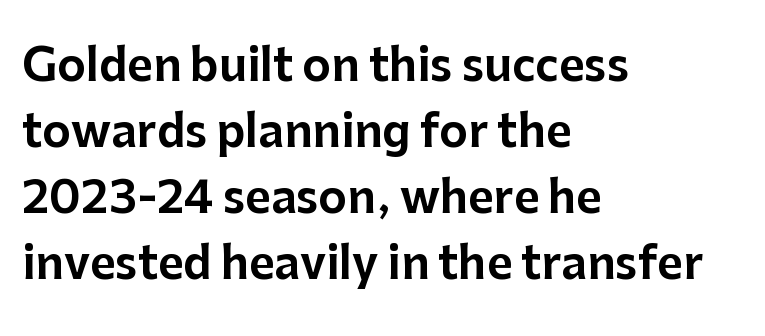
Note the varied advance widths — an 'i' is clearly narrower than an 'm'. This rendering leaves character spacing at its baseline value. Does the type have serifs? No, each stem ends abruptly. Regular leading. A classic flush-left, rag-right setting is used for this passage. If you drew a line through each stem, it would be perfectly vertical.
